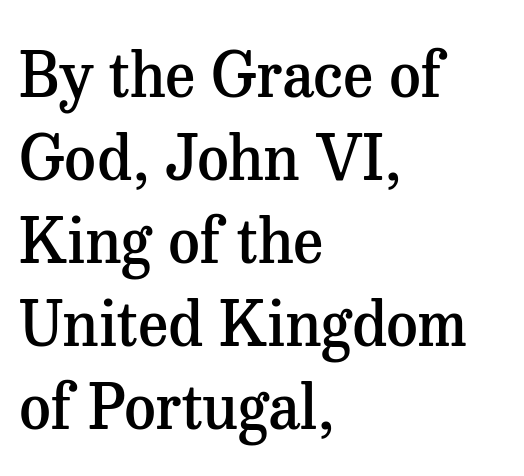
No italicization has been applied; the sample stays upright. Horizontal bands of white between lines are of average thickness. Line starts are locked; line ends wander. The passage shown is not underscored anywhere. The passage shown has conventional tracking throughout.
